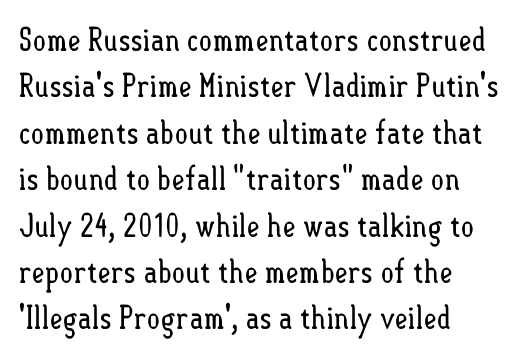
Q: Is the text bold? A: No.
Q: Is the text italic (slanted)? A: No, it is upright.
Q: Is the text underlined? A: No.
Q: How is the paragraph aligned? A: Left-aligned.
Q: Is the spacing between letters normal or unusually wide? A: Normal.
Q: Is the spacing between lines tight, normal or loose? A: Normal.
Q: Width (condensed, normal, or wide)? A: Condensed.
Q: Stroke contrast? A: Low.
Q: x-height? A: Small.
Q: Monospaced? A: No.
